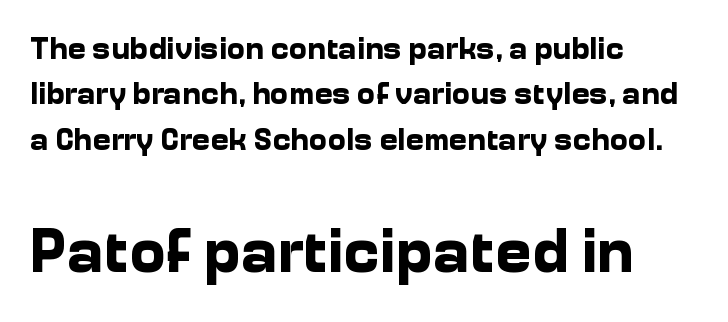
The image shows 62 px bold sans-serif type, upright; set left-aligned, normal line spacing (1.46x), normal letter spacing, not underlined; the second (bottom) block is 2.0x larger; low stroke contrast and a medium x-height.
